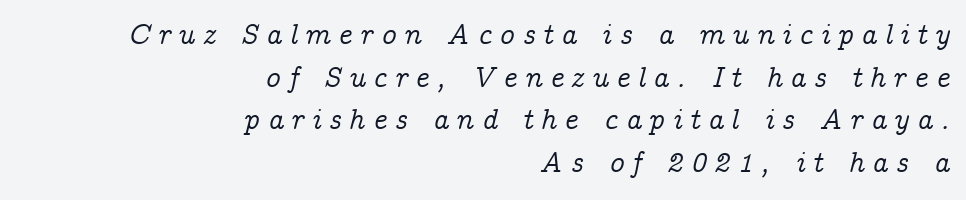
What kind of face is this? One with serifs. Just letters on the line, the space beneath them empty. Does the lettering tilt? It does — this is italic. The vertical gap from one line to the next is medium. Letter spacing: wide. Character widths vary here, with narrow letters taking less room than wide ones.
